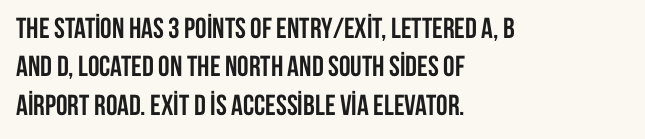
The image shows 29 px semibold, condensed sans-serif type, upright; set left-aligned, normal line spacing (1.32x), normal letter spacing, not underlined; low stroke contrast and a large x-height.
